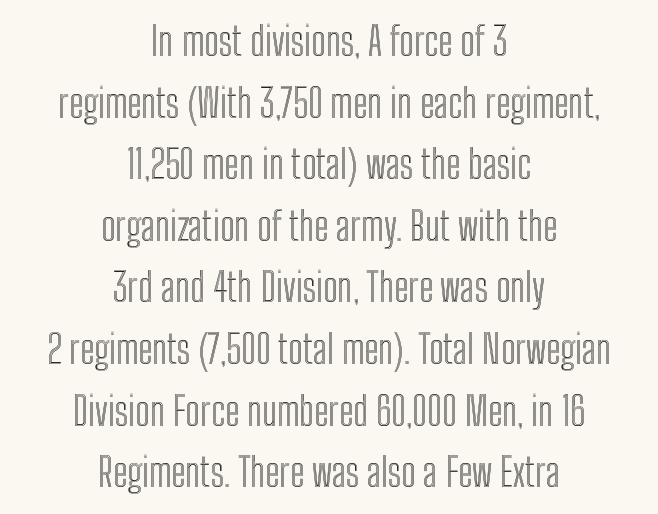
{"italic": "no", "width": "condensed", "x_height": "medium", "monospaced": "no", "underline": "no", "align": "center", "line_spacing": "normal", "line_spacing_ratio": 1.58, "letter_spacing": "normal", "letter_spacing_em": 0.0, "glyph_px": 39}
